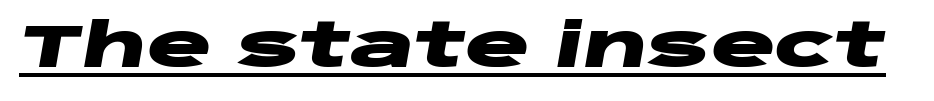
The image shows 60 px heavy, wide type, italic (leaning right); set normal letter spacing, underlined; low stroke contrast and a large x-height.
